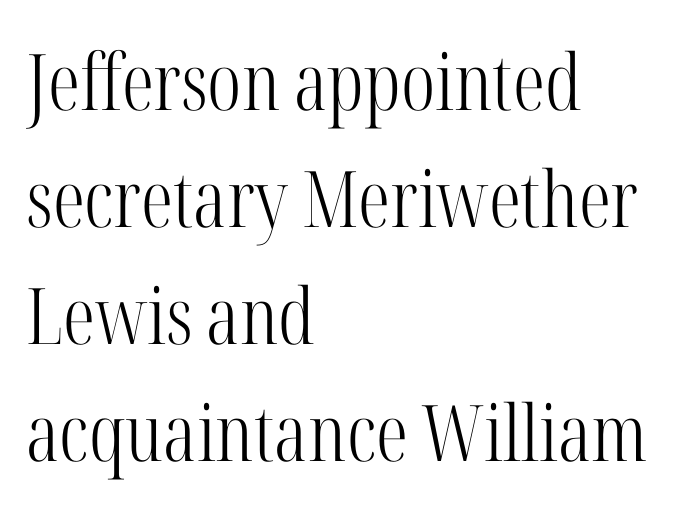
{"serif": "yes", "italic": "no", "bold": "no", "weight": "light", "width": "condensed", "stroke_contrast": "high", "x_height": "medium", "monospaced": "no", "underline": "no", "align": "left", "line_spacing": "normal", "line_spacing_ratio": 1.5, "letter_spacing": "normal", "letter_spacing_em": 0.0, "glyph_px": 78}
